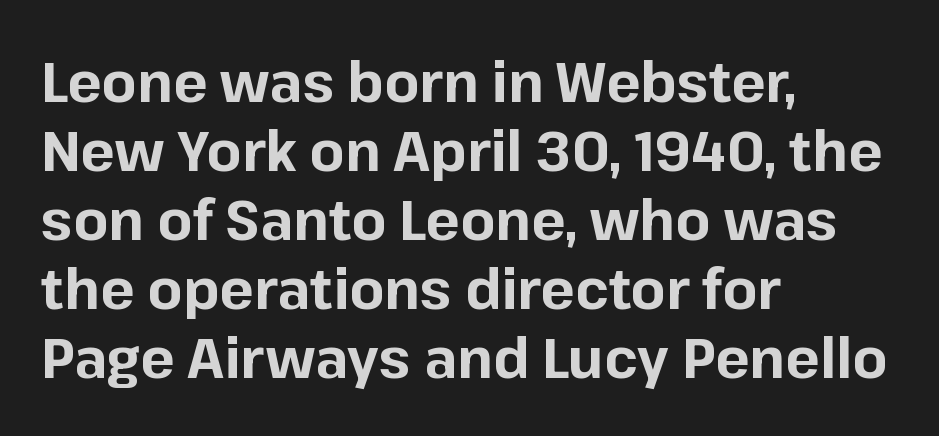
{"serif": "no", "italic": "no", "bold": "yes", "weight": "bold", "width": "normal", "stroke_contrast": "low", "x_height": "medium", "monospaced": "no", "underline": "no", "align": "left", "line_spacing_ratio": 1.21, "letter_spacing": "normal", "letter_spacing_em": 0.0, "glyph_px": 57}
